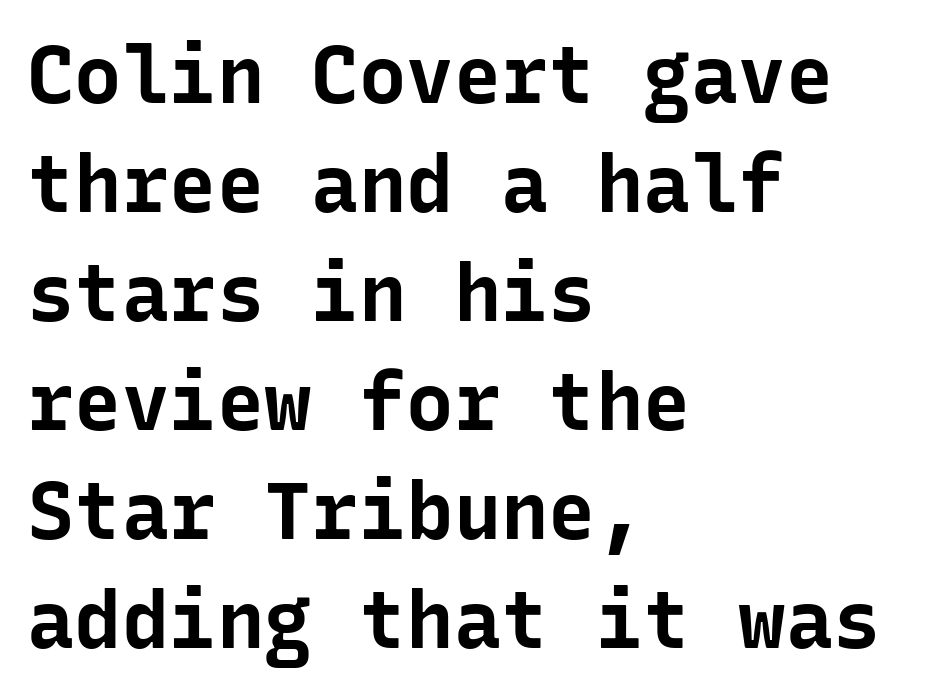
A sans-serif font was chosen for this passage. Here the glyphs are tracked normally, forming tight word shapes. These lines sit exactly where default settings would place them. The passage shown is typed in a monospace face where columns stay perfectly aligned. The compositor pushed each line to the left boundary.
